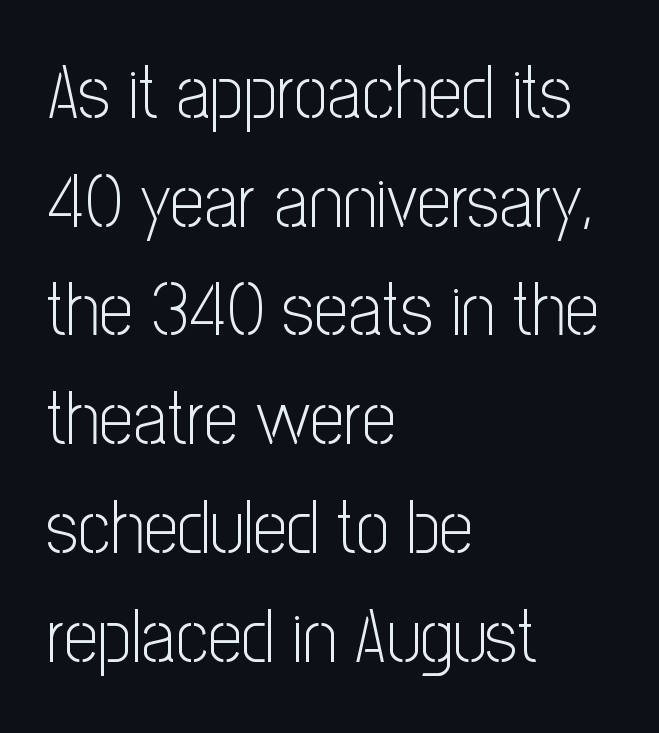
What stands out about the letter spacing? Nothing — it is the standard amount. The strip under each line holds only bare page. Line starts are locked; line ends wander. The strokes carry an ordinary text weight at most. A normal amount of white space separates one row of letters from the next.
